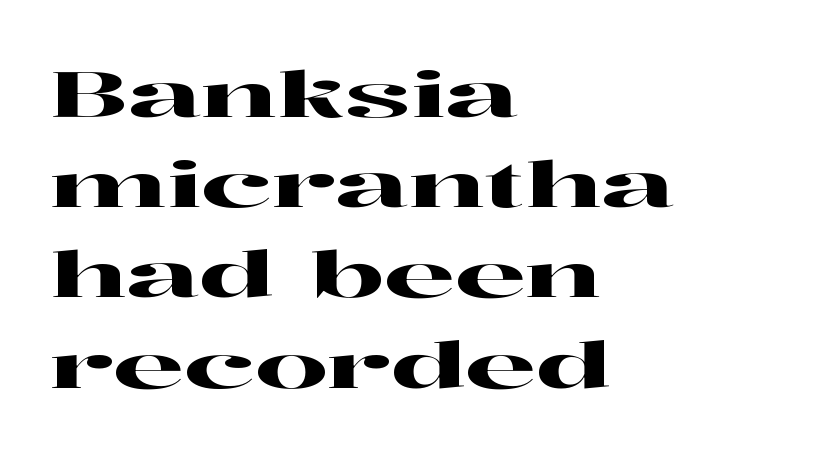
This sample uses a serif face. Each word holds together tightly as a unit, with standard inter-letter gaps. Line beginnings align vertically; line endings do not. No word sits above an underline. These lines sit exactly where default settings would place them. Here the designer chose a conventional face with non-uniform glyph widths.
